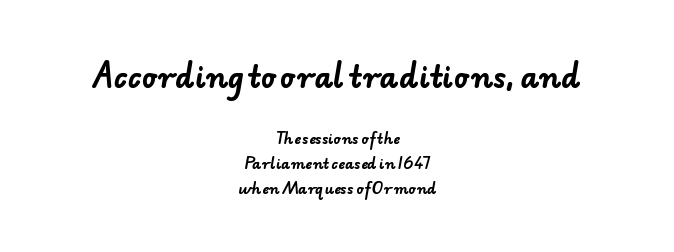
The image shows 29 px bold sans-serif type; set centered, line spacing 1.79x, normal letter spacing, not underlined; the first (top) block is 2.07x larger; low stroke contrast and a small x-height.
